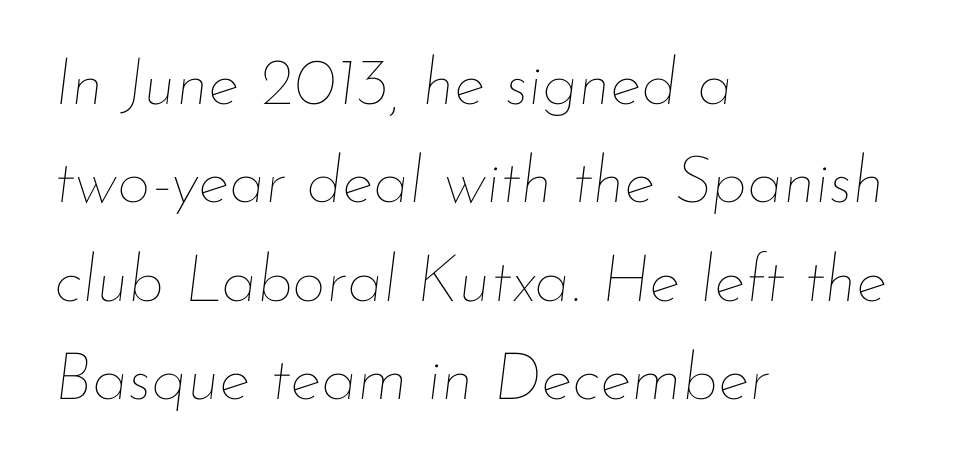
{"italic": "yes", "lean": "right", "slant_degrees": 7, "bold": "no", "weight": "thin", "width": "normal", "stroke_contrast": "low", "x_height": "small", "monospaced": "no", "underline": "no", "align": "left", "line_spacing": "normal", "line_spacing_ratio": 1.49, "letter_spacing": "normal", "letter_spacing_em": 0.0, "glyph_px": 66}
